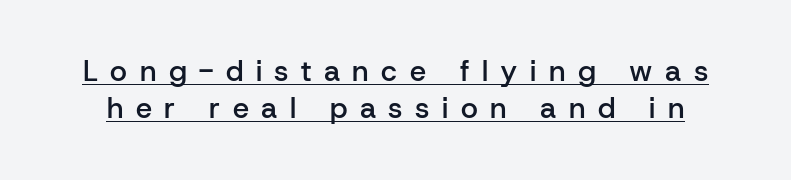
{"serif": "no", "italic": "no", "bold": "semi", "weight": "semibold", "width": "normal", "stroke_contrast": "low", "x_height": "medium", "monospaced": "no", "underline": "yes", "line_spacing": "normal", "line_spacing_ratio": 1.28, "letter_spacing": "wide", "letter_spacing_em": 0.43, "glyph_px": 29}
